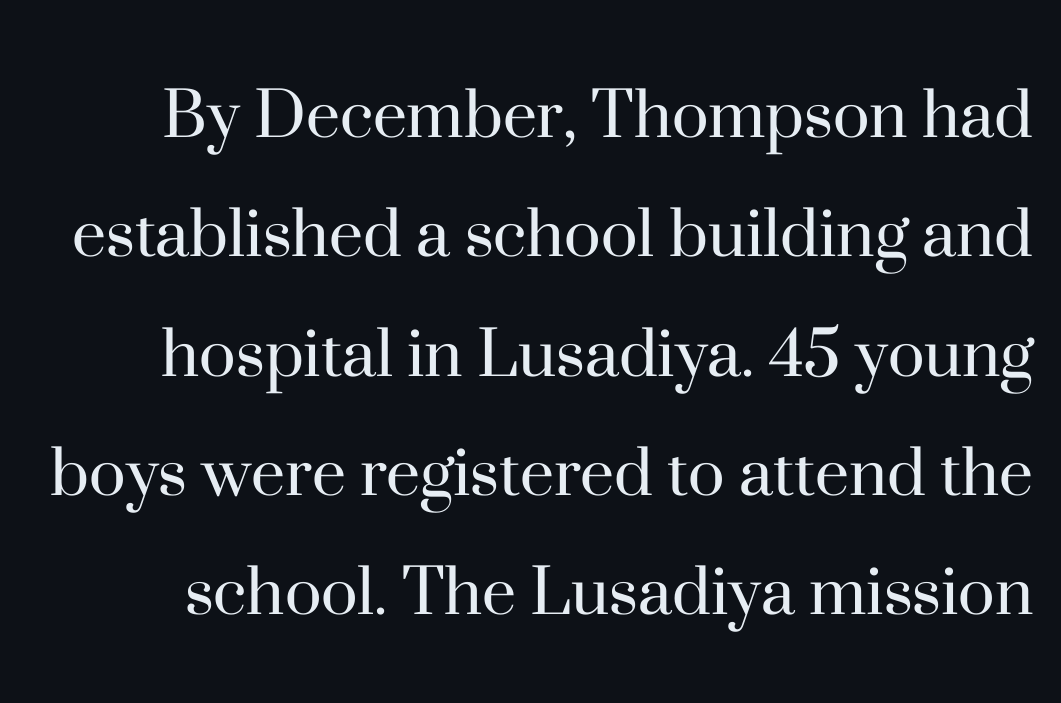
Q: Is the text bold? A: No.
Q: Is the text italic (slanted)? A: No, it is upright.
Q: Is the typeface a serif or a sans-serif typeface? A: Serif.
Q: Is the text underlined? A: No.
Q: Is the spacing between letters normal or unusually wide? A: Normal.
Q: Is the spacing between lines tight, normal or loose? A: Normal.
Q: Width (condensed, normal, or wide)? A: Normal.
Q: Stroke contrast? A: High.
Q: x-height? A: Small.
Q: Monospaced? A: No.
